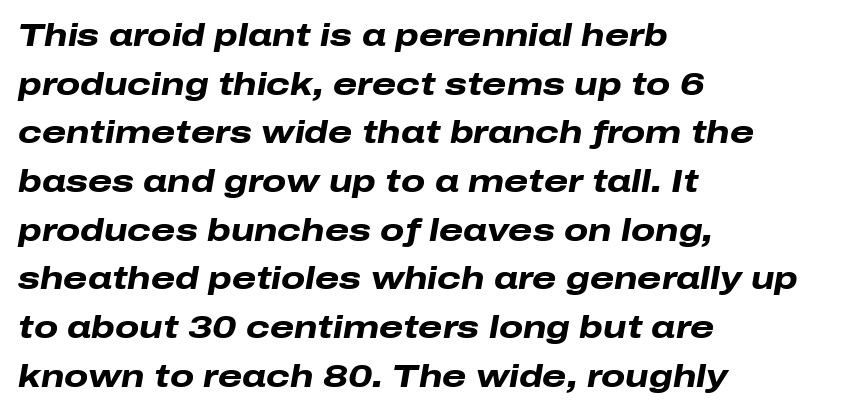
Q: Is the text bold? A: Yes.
Q: Is the text italic (slanted)? A: Yes, it leans right by about 10 degrees.
Q: Is the text underlined? A: No.
Q: How is the paragraph aligned? A: Left-aligned.
Q: Is the spacing between letters normal or unusually wide? A: Normal.
Q: Is the spacing between lines tight, normal or loose? A: Normal.
Q: Width (condensed, normal, or wide)? A: Wide.
Q: Stroke contrast? A: Low.
Q: x-height? A: Medium.
Q: Monospaced? A: No.
